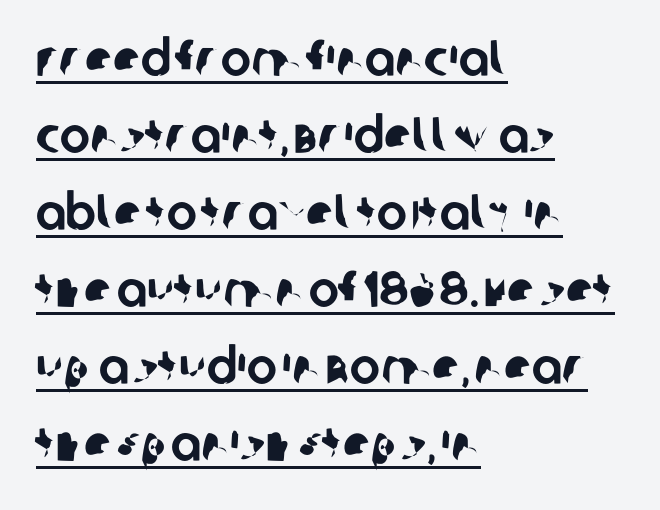
The image shows 51 px sans-serif type; set left-aligned, normal line spacing (1.51x), normal letter spacing, underlined; low stroke contrast and a large x-height.
